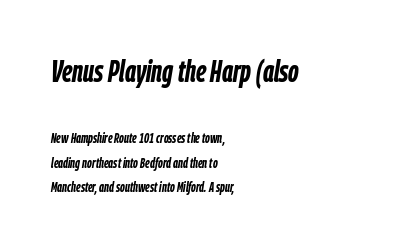
The image shows 31 px semibold, condensed type, italic (leaning right); set left-aligned, line spacing 1.73x, normal letter spacing, not underlined; the first (top) block is 2.21x larger; low stroke contrast and a medium x-height.
